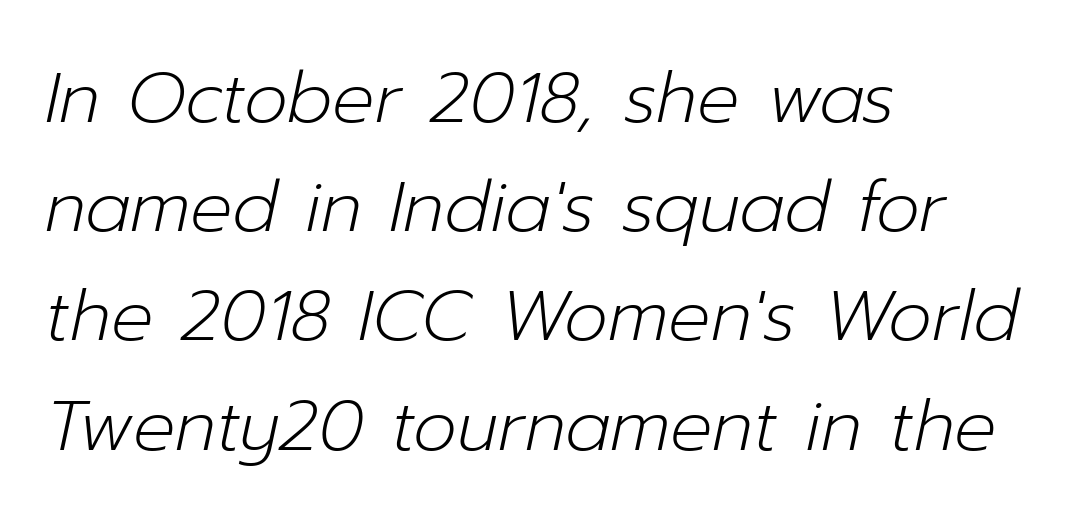
{"italic": "yes", "lean": "right", "slant_degrees": 12, "bold": "no", "weight": "light", "width": "normal", "stroke_contrast": "low", "x_height": "medium", "monospaced": "no", "underline": "no", "align": "left", "line_spacing": "normal", "line_spacing_ratio": 1.56, "letter_spacing": "normal", "letter_spacing_em": 0.0, "glyph_px": 70}
